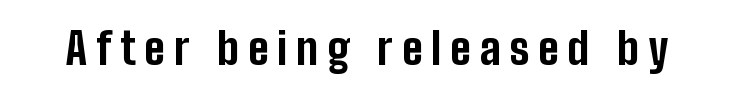
The image shows 44 px bold, condensed sans-serif type, upright; set unusually wide letter spacing (+0.2 em), not underlined; low stroke contrast and a medium x-height.
